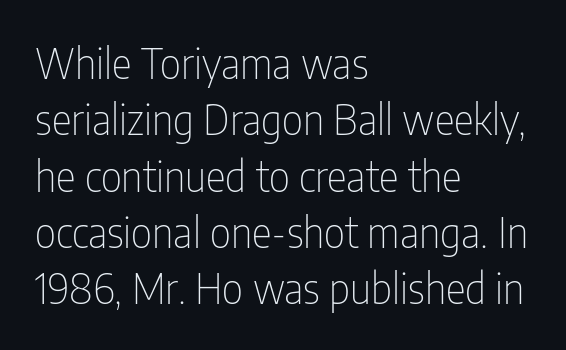
This rendering features lettering with no underline. Notice how the stems are strictly vertical — no italics here. The tracking reads as untouched default to a designer's eye. Each letter keeps its own natural width here, so spacing adapts to shape. Typeset ragged right — the left edge is the straight one.
